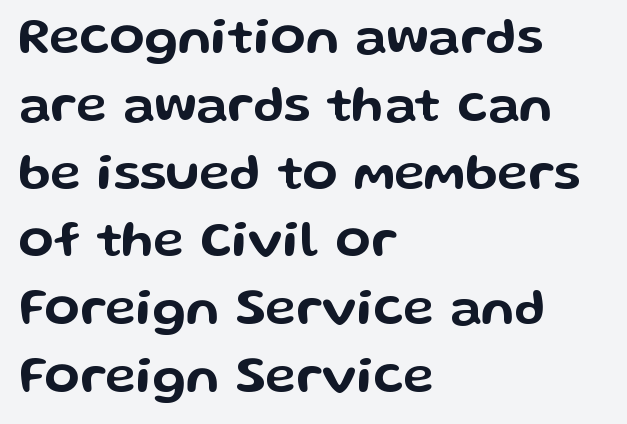
Q: Is the text italic (slanted)? A: No, it is upright.
Q: Is the typeface a serif or a sans-serif typeface? A: Sans-serif.
Q: Is the text underlined? A: No.
Q: How is the paragraph aligned? A: Left-aligned.
Q: Is the spacing between letters normal or unusually wide? A: Normal.
Q: Is the spacing between lines tight, normal or loose? A: Normal.
Q: Width (condensed, normal, or wide)? A: Wide.
Q: Stroke contrast? A: Low.
Q: x-height? A: Medium.
Q: Monospaced? A: No.
